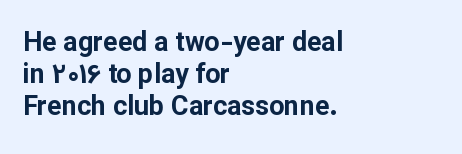
Q: Is the text bold? A: Yes.
Q: Is the text italic (slanted)? A: No, it is upright.
Q: Is the text underlined? A: No.
Q: How is the paragraph aligned? A: Left-aligned.
Q: Is the spacing between letters normal or unusually wide? A: Normal.
